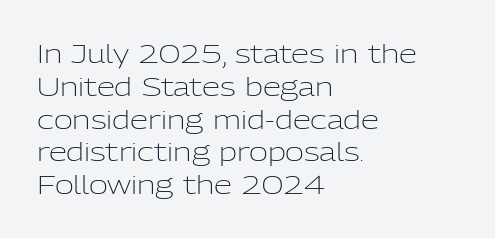
{"italic": "no", "bold": "no", "underline": "no", "align": "left", "line_spacing": "normal", "line_spacing_ratio": 1.26, "letter_spacing": "normal", "letter_spacing_em": 0.0, "glyph_px": 26}
